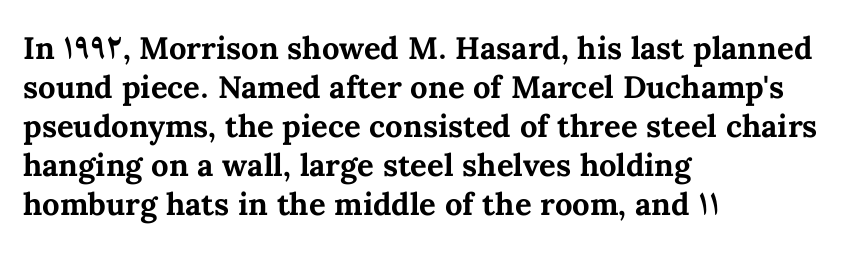
{"italic": "no", "bold": "yes", "weight": "bold", "width": "normal", "stroke_contrast": "medium", "x_height": "medium", "monospaced": "no", "underline": "no", "align": "left", "line_spacing": "normal", "line_spacing_ratio": 1.26, "letter_spacing": "normal", "letter_spacing_em": 0.0, "glyph_px": 31}
